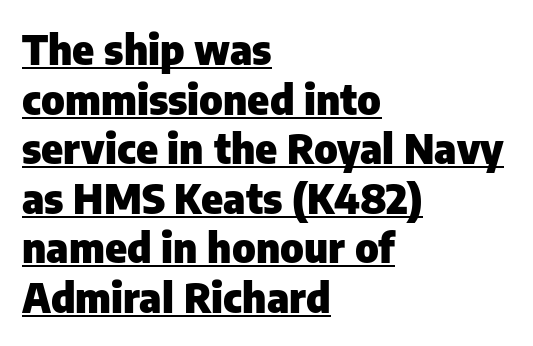
The image shows 41 px heavy sans-serif type, upright; set left-aligned, line spacing 1.21x, normal letter spacing, underlined; low stroke contrast and a medium x-height.
